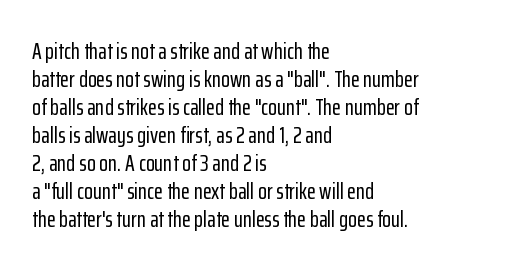
Look at the tracking — it's just the regular setting, nothing added. Caption: multi-line text, flush left, ragged right. Notice how the stems are strictly vertical — no italics here. A clean baseline with only descenders dipping below it.
